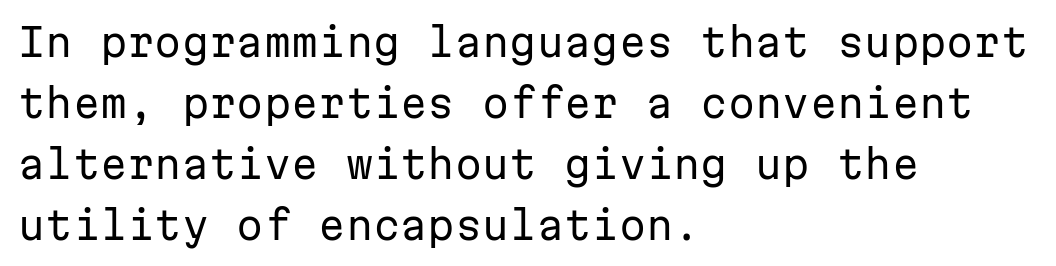
The image shows 39 px regular-weight sans-serif type, upright, monospaced; set left-aligned, normal line spacing (1.56x), normal letter spacing, not underlined; low stroke contrast and a medium x-height.
